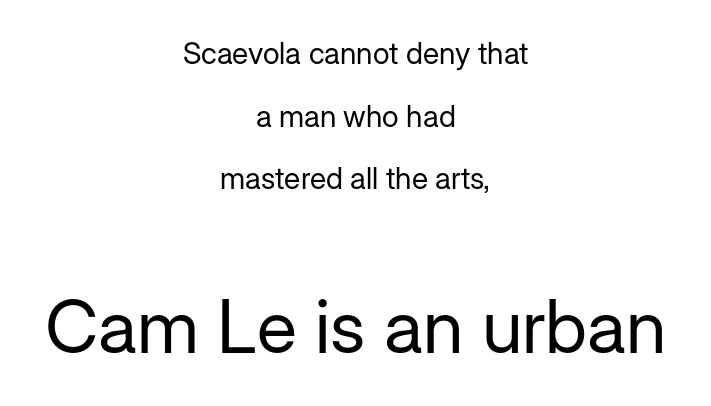
The image shows 74 px regular-weight sans-serif type, upright; set centered, loose line spacing (2.09x), normal letter spacing, not underlined; the second (bottom) block is 2.47x larger; low stroke contrast and a medium x-height.
